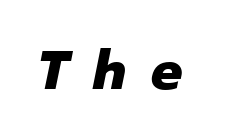
Anything drawn beneath the words? Only blank space. Is the letter spacing exaggerated? Yes — the characters are pushed far apart. Strokes here are thick enough to call this a true bold. The letters advance in unequal steps, a hallmark of proportional type.
